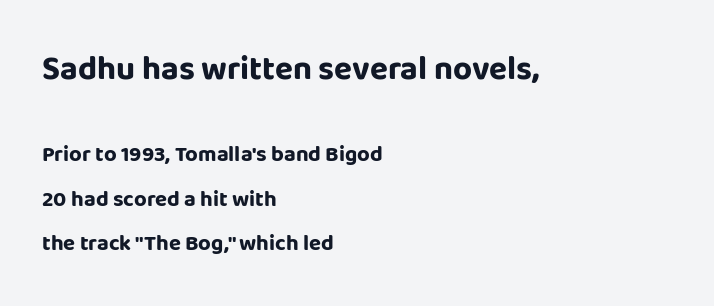
The image shows 33 px bold sans-serif type, upright; set left-aligned, loose line spacing (2.04x), normal letter spacing, not underlined; the first (top) block is 1.5x larger; low stroke contrast and a large x-height.
